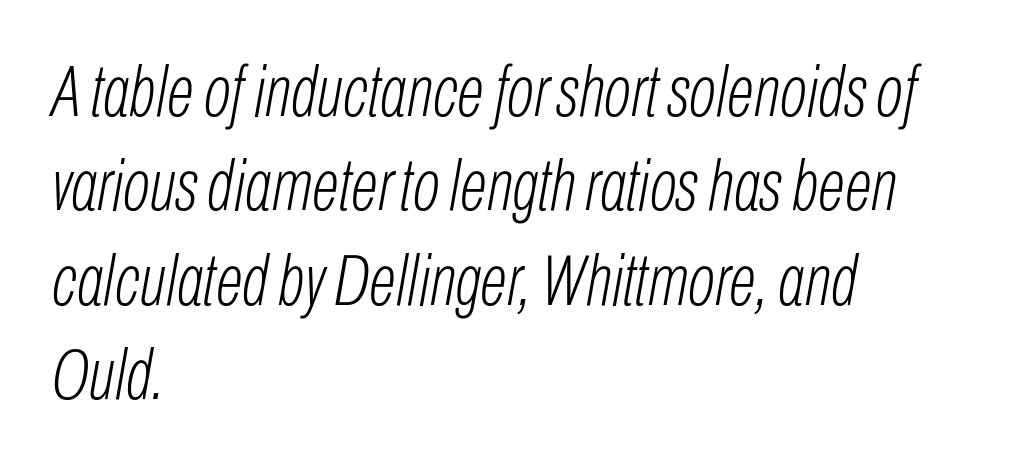
The image shows 72 px light, condensed type, italic (leaning right); set left-aligned, normal line spacing (1.31x), normal letter spacing, not underlined; low stroke contrast and a medium x-height.
